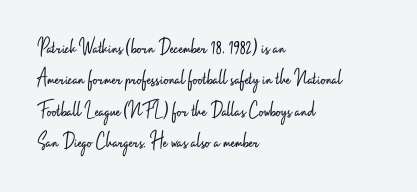
One glance says typical: line gaps are just what's usual. What stands out about the letter spacing? Nothing — it is the standard amount. This reads as an unemphasized weight, regular at the heaviest. The text block is weighted toward the left margin, trailing off unevenly rightward. Descender tails drop into unmarked territory.
